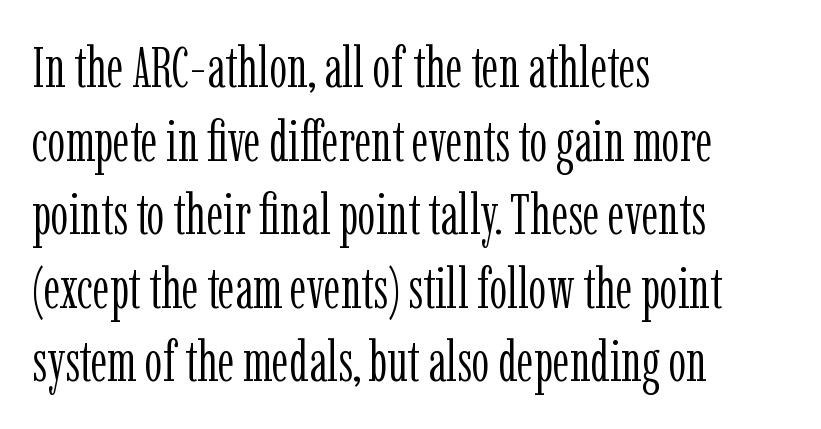
The passage shown stacks its lines at a standard gap. Each line starts at the same left margin while the right side varies. There is no visible air inserted between adjacent glyphs. Quick note: not italic, upright. The text was rendered using a seriffed face with decorative stroke endings.
